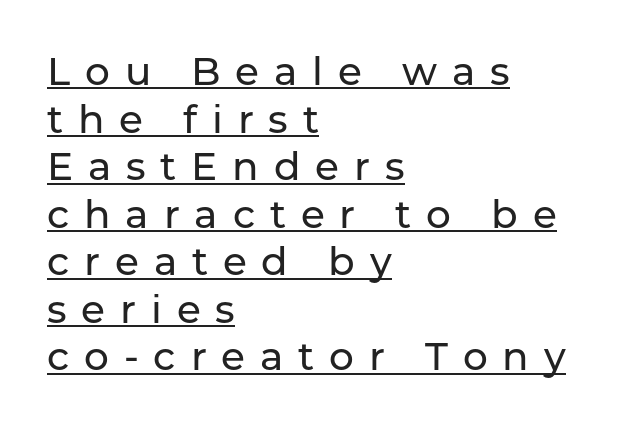
Q: Is the text italic (slanted)? A: No, it is upright.
Q: Is the typeface a serif or a sans-serif typeface? A: Sans-serif.
Q: Is the text underlined? A: Yes.
Q: How is the paragraph aligned? A: Left-aligned.
Q: Is the spacing between letters normal or unusually wide? A: Unusually wide.
Q: Width (condensed, normal, or wide)? A: Normal.
Q: Stroke contrast? A: Low.
Q: x-height? A: Medium.
Q: Monospaced? A: No.
